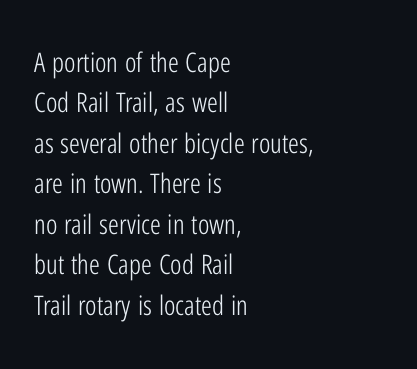
{"italic": "no", "bold": "no", "underline": "no", "align": "left", "line_spacing": "normal", "line_spacing_ratio": 1.5, "letter_spacing": "normal", "letter_spacing_em": 0.0, "glyph_px": 27}
